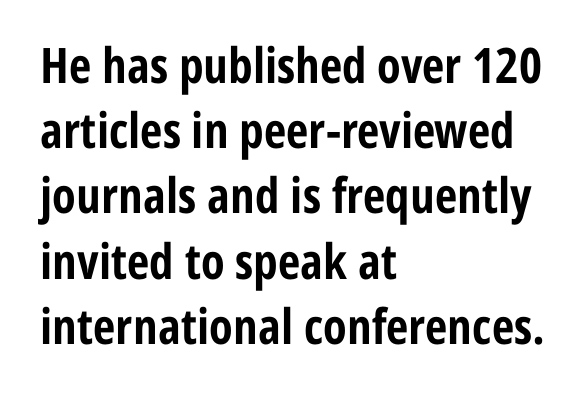
The image shows 49 px bold, condensed sans-serif type, upright; set left-aligned, normal line spacing (1.33x), normal letter spacing, not underlined; low stroke contrast and a medium x-height.
